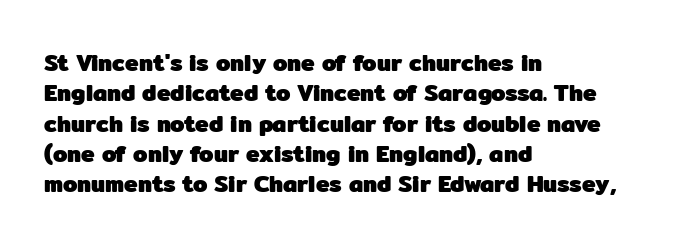
Q: Is the text bold? A: Yes.
Q: Is the text italic (slanted)? A: No, it is upright.
Q: Is the text underlined? A: No.
Q: How is the paragraph aligned? A: Left-aligned.
Q: Is the spacing between letters normal or unusually wide? A: Normal.
Q: Is the spacing between lines tight, normal or loose? A: Normal.
